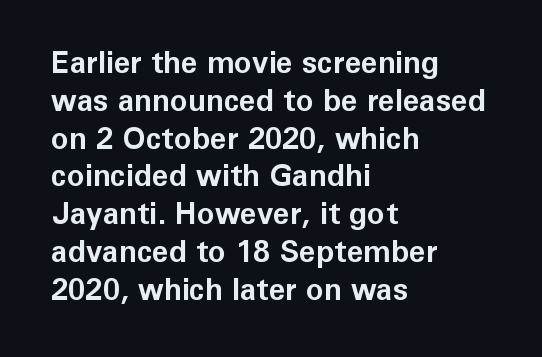
The rendering uses natural spacing where letterforms have individual widths. The glyphs have the mass of a bold cut. The letters stand upright; this is a roman face. Line spacing here is normal.
